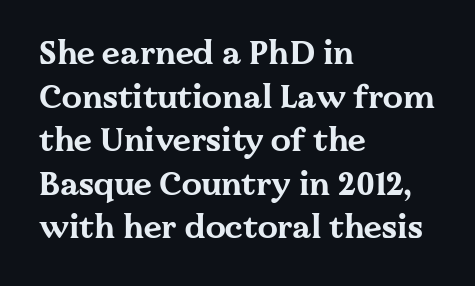
The image shows 32 px bold, wide serif type, upright; set left-aligned, normal line spacing (1.36x), normal letter spacing, not underlined; medium stroke contrast and a medium x-height.
